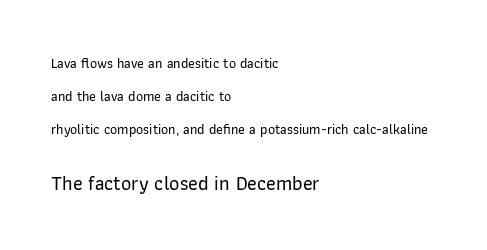
Q: Is the text italic (slanted)? A: No, it is upright.
Q: Is the text underlined? A: No.
Q: How is the paragraph aligned? A: Left-aligned.
Q: Is the spacing between letters normal or unusually wide? A: Normal.
Q: Is the spacing between lines tight, normal or loose? A: Loose.
Q: Which block of text is set in a larger size, the first (top) or the second (bottom)? A: The second (bottom) one.
